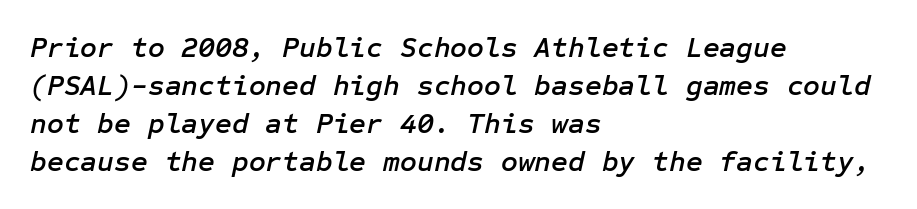
Compared with typical body copy, the letter spacing here is the same. An italicized treatment has been applied to the whole sample. The lines sit at an ordinary, default distance from one another. Only glyphs here, with clear space below each row. In CSS terms this would be text-align: left.
